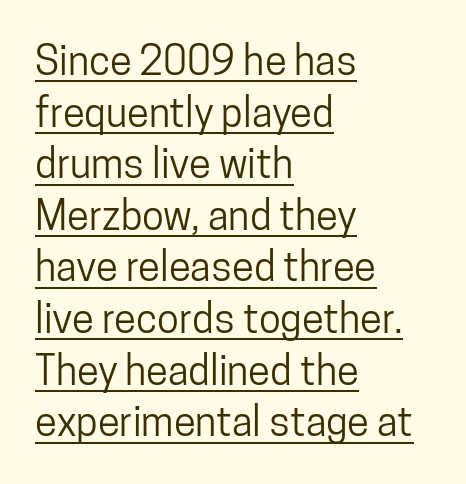
Caption: multi-line text, flush left, ragged right. In terms of posture, this sample is upright. Honestly, the underline is the first thing you notice here. Grotesque or geometric, the face here clearly has no serifs. In terms of leading, this rendering sits right in the middle. Nothing unusual about the tracking: characters are spaced as the font intends.
